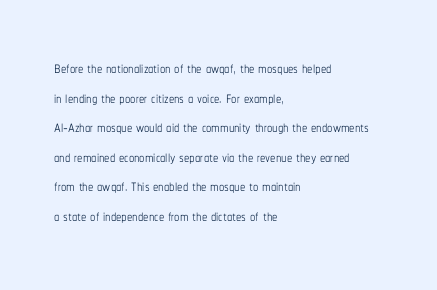
The image shows 21 px text type, upright; set left-aligned, normal line spacing (1.41x), normal letter spacing, not underlined.
